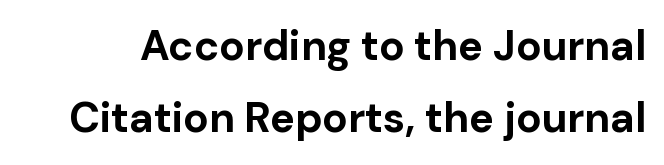
{"serif": "no", "italic": "no", "bold": "yes", "weight": "bold", "width": "normal", "stroke_contrast": "low", "x_height": "medium", "monospaced": "no", "underline": "no", "line_spacing_ratio": 1.72, "letter_spacing": "normal", "letter_spacing_em": 0.0, "glyph_px": 42}
